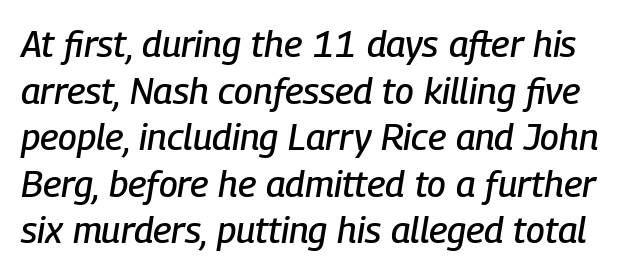
The image shows 37 px condensed type, italic (leaning right); set normal line spacing (1.26x), normal letter spacing, not underlined; low stroke contrast and a medium x-height.
